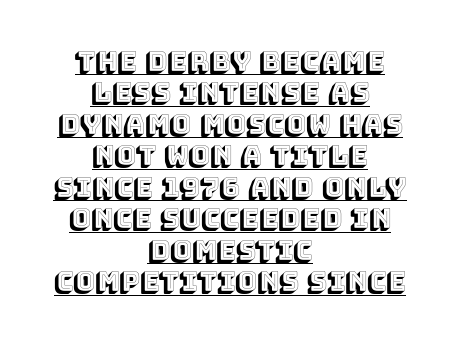
Q: Is the text italic (slanted)? A: No, it is upright.
Q: Is the text underlined? A: Yes.
Q: How is the paragraph aligned? A: Centered.
Q: Is the spacing between letters normal or unusually wide? A: Normal.
